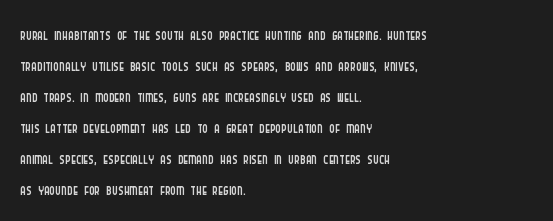
The words here are not underlined. Default kerning and tracking; the words read as compact shapes. The paragraph shown leans on its left margin. Posture: straight, roman, zero tilt. Vertical stems look standard width or narrower in stroke. Vertical spacing — default.
